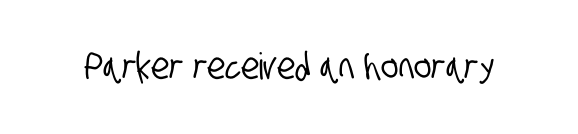
Q: Is the typeface a serif or a sans-serif typeface? A: Sans-serif.
Q: Is the text underlined? A: No.
Q: Is the spacing between letters normal or unusually wide? A: Normal.
Q: Width (condensed, normal, or wide)? A: Condensed.
Q: Stroke contrast? A: Low.
Q: x-height? A: Large.
Q: Monospaced? A: No.
